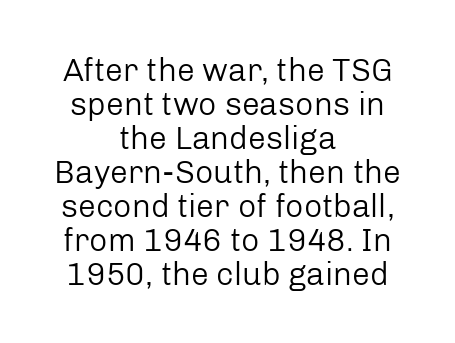
Spacing verdict: proportional, widths tailored to each character. Weight: regular or lighter. It's the straight-up-and-down kind of type. You could call the tracking neutral — neither tight nor loose. Quick note: underline off. Each line is balanced around a shared central axis.
